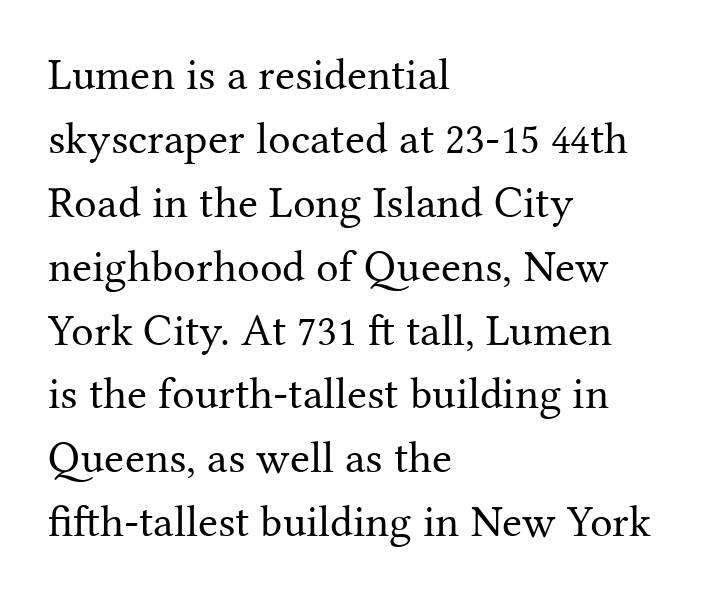
The image shows 45 px regular-weight serif type, upright; set left-aligned, normal line spacing (1.42x), normal letter spacing, not underlined; medium stroke contrast and a medium x-height.
